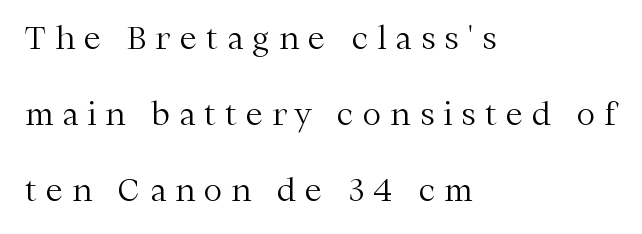
The image shows 31 px light serif type, upright; set left-aligned, loose line spacing (2.45x), unusually wide letter spacing (+0.3 em), not underlined; medium stroke contrast and a medium x-height.
